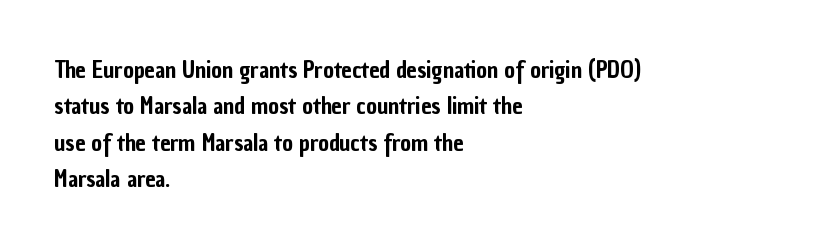
{"italic": "no", "underline": "no", "align": "left", "line_spacing": "normal", "line_spacing_ratio": 1.58, "letter_spacing": "normal", "letter_spacing_em": 0.0, "glyph_px": 23}
